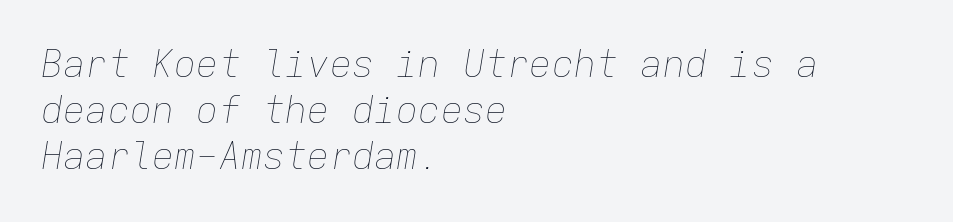
The image shows 37 px thin type, italic (leaning right), monospaced; set left-aligned, normal line spacing (1.25x), normal letter spacing, not underlined; low stroke contrast and a medium x-height.
